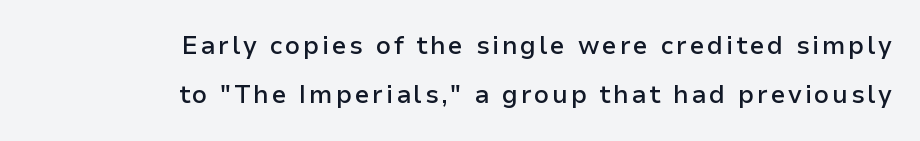
In terms of posture, this sample is upright. The rendering uses a semibold face; strokes are thickened but not to full bold. These lines stand farther apart than default settings would place them. The paragraph shown leans on its right margin.
